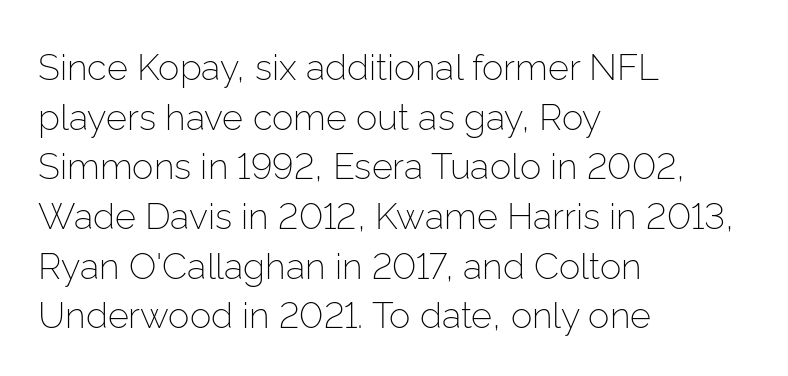
The image shows 36 px light sans-serif type, upright; set left-aligned, normal line spacing (1.38x), normal letter spacing, not underlined; low stroke contrast and a medium x-height.
